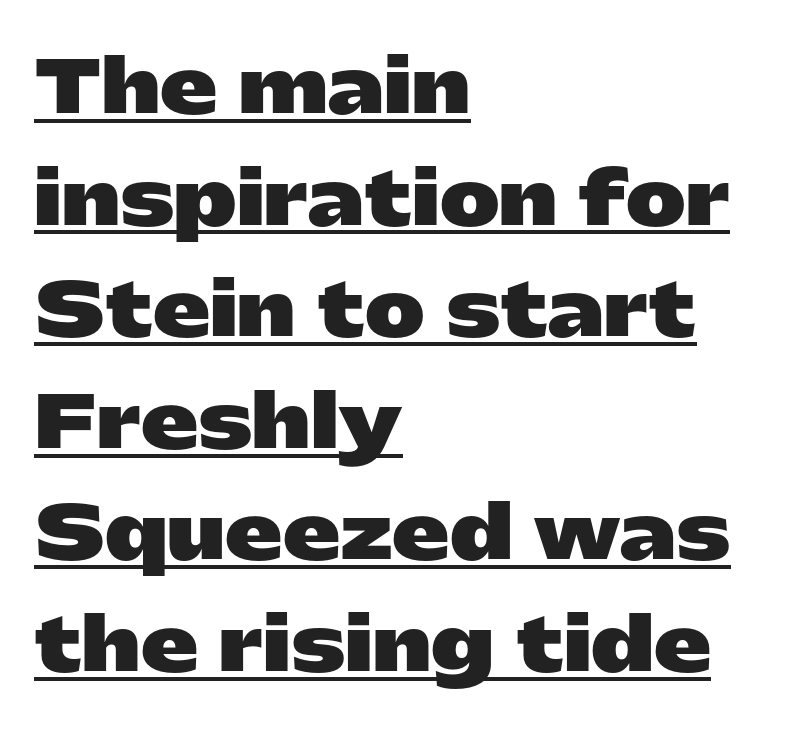
Q: Is the text bold? A: Yes.
Q: Is the text italic (slanted)? A: No, it is upright.
Q: Is the typeface a serif or a sans-serif typeface? A: Sans-serif.
Q: Is the text underlined? A: Yes.
Q: How is the paragraph aligned? A: Left-aligned.
Q: Is the spacing between letters normal or unusually wide? A: Normal.
Q: Is the spacing between lines tight, normal or loose? A: Normal.
Q: Width (condensed, normal, or wide)? A: Wide.
Q: Stroke contrast? A: Low.
Q: x-height? A: Medium.
Q: Monospaced? A: No.
